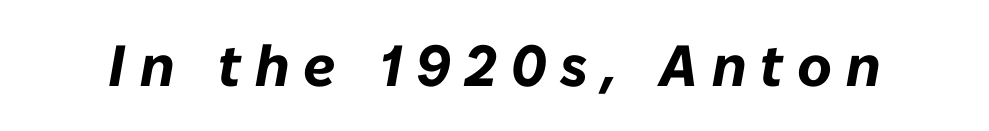
{"italic": "yes", "lean": "right", "slant_degrees": 10, "bold": "yes", "weight": "bold", "width": "normal", "stroke_contrast": "low", "x_height": "medium", "monospaced": "no", "underline": "no", "letter_spacing": "wide", "letter_spacing_em": 0.25, "glyph_px": 58}
